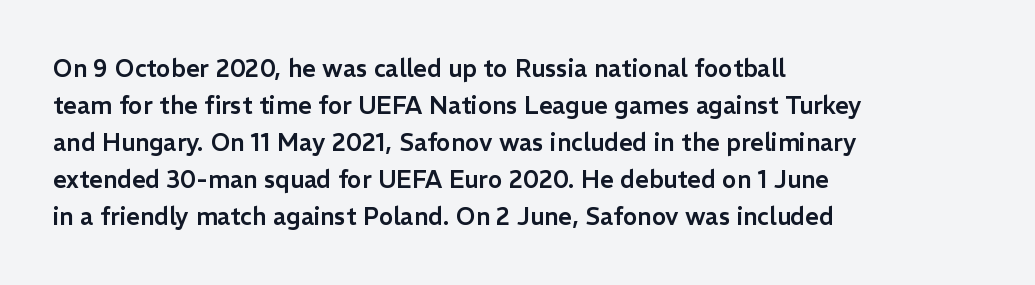
The image shows 24 px text type, upright; set left-aligned, normal line spacing (1.54x), normal letter spacing, not underlined.
